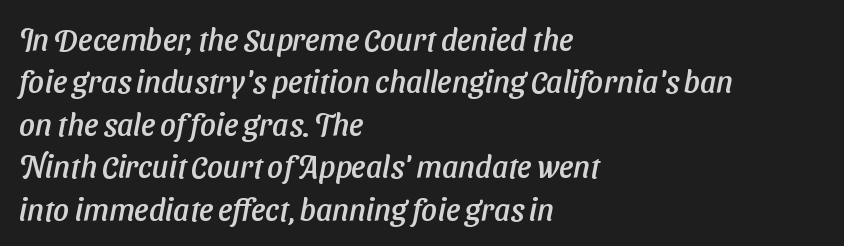
The image shows 31 px sans-serif type; set left-aligned, normal line spacing (1.37x), normal letter spacing, not underlined; low stroke contrast and a medium x-height.
